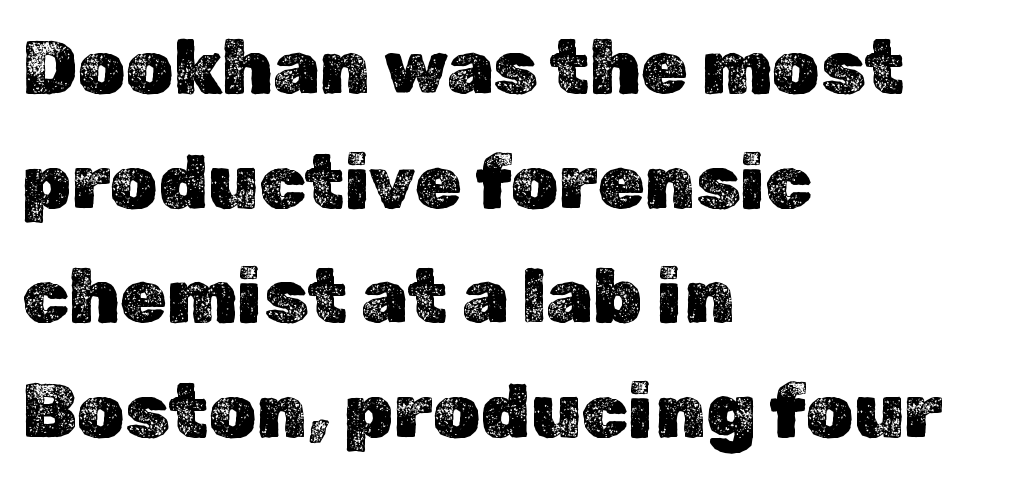
Q: Is the text italic (slanted)? A: No, it is upright.
Q: Is the text underlined? A: No.
Q: How is the paragraph aligned? A: Left-aligned.
Q: Is the spacing between letters normal or unusually wide? A: Normal.
Q: Is the spacing between lines tight, normal or loose? A: Normal.
Q: Width (condensed, normal, or wide)? A: Normal.
Q: x-height? A: Medium.
Q: Monospaced? A: No.
